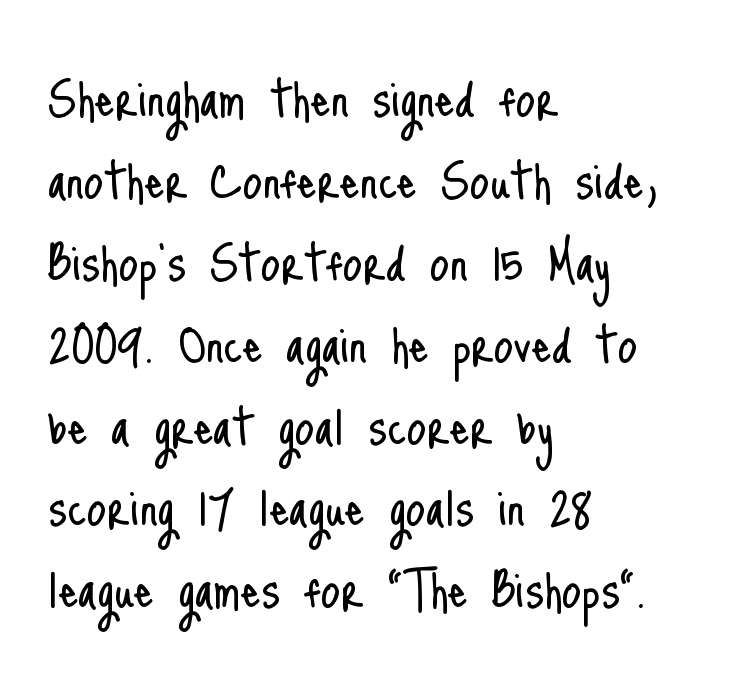
The image shows 63 px light, condensed sans-serif type, upright; set left-aligned, normal line spacing (1.3x), normal letter spacing, not underlined; low stroke contrast and a small x-height.
